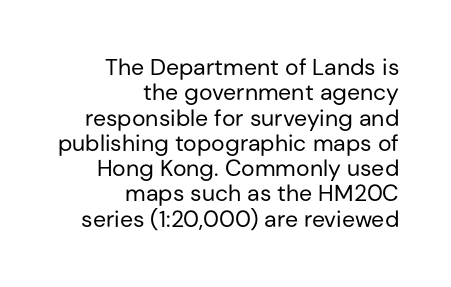
The image shows 23 px text type, upright; set right-aligned, tight line spacing (1.1x), normal letter spacing, not underlined.
